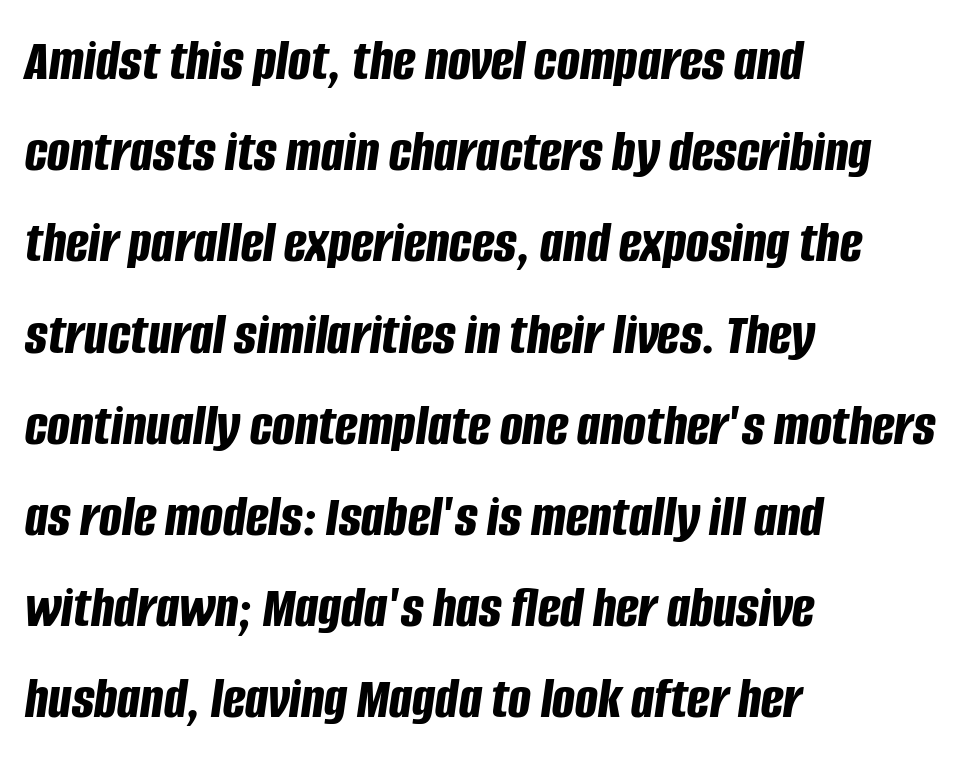
Q: Is the text bold? A: Yes.
Q: Is the text italic (slanted)? A: Yes, it leans right by about 8 degrees.
Q: Is the text underlined? A: No.
Q: How is the paragraph aligned? A: Left-aligned.
Q: Is the spacing between letters normal or unusually wide? A: Normal.
Q: Is the spacing between lines tight, normal or loose? A: Normal.
Q: Width (condensed, normal, or wide)? A: Condensed.
Q: Stroke contrast? A: Low.
Q: x-height? A: Large.
Q: Monospaced? A: No.
